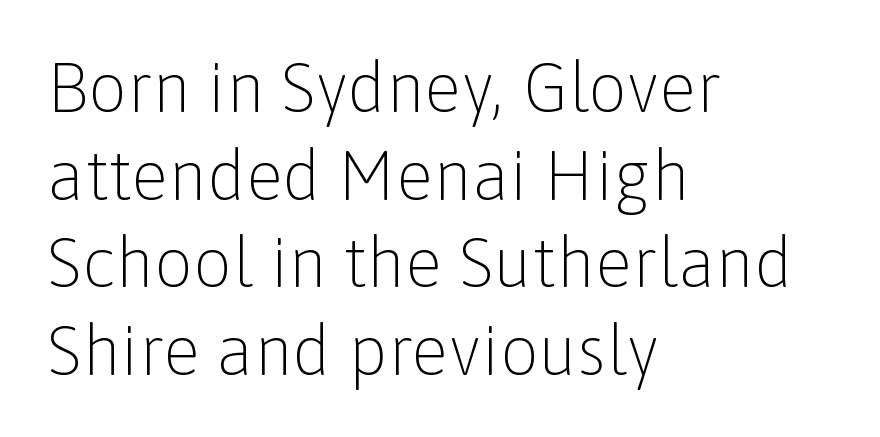
{"serif": "no", "italic": "no", "bold": "no", "weight": "light", "width": "normal", "stroke_contrast": "low", "x_height": "medium", "monospaced": "no", "underline": "no", "align": "left", "line_spacing": "normal", "line_spacing_ratio": 1.27, "letter_spacing": "normal", "letter_spacing_em": 0.0, "glyph_px": 69}
